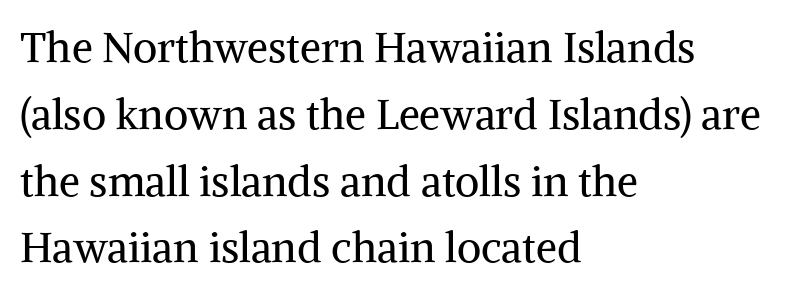
Q: Is the text bold? A: No.
Q: Is the text italic (slanted)? A: No, it is upright.
Q: Is the typeface a serif or a sans-serif typeface? A: Serif.
Q: Is the text underlined? A: No.
Q: How is the paragraph aligned? A: Left-aligned.
Q: Is the spacing between letters normal or unusually wide? A: Normal.
Q: Is the spacing between lines tight, normal or loose? A: Normal.
Q: Width (condensed, normal, or wide)? A: Normal.
Q: Stroke contrast? A: Medium.
Q: x-height? A: Medium.
Q: Monospaced? A: No.
